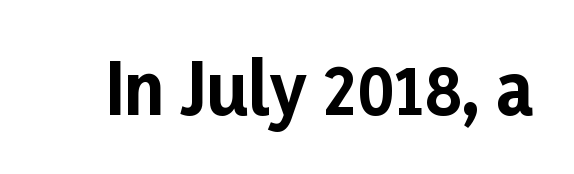
The image shows 69 px bold sans-serif type, upright; set normal letter spacing, not underlined; low stroke contrast and a medium x-height.
